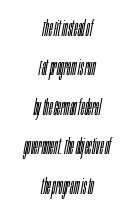
{"italic": "yes", "lean": "right", "slant_degrees": 10, "bold": "no", "underline": "no", "align": "center", "line_spacing_ratio": 1.79, "letter_spacing": "normal", "letter_spacing_em": 0.0, "glyph_px": 22}
